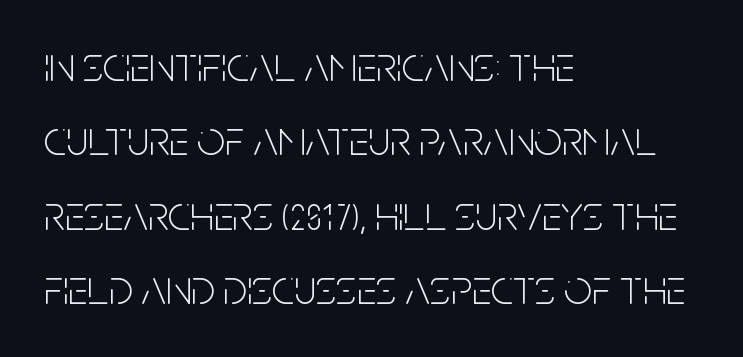
Plain, unruled lines of type. Weight: not bold — regular or lighter. A roman cut, with each character standing at attention. Glyph-to-glyph distance matches everyday printed text. Casual observation: everything's shoved over to the left.
